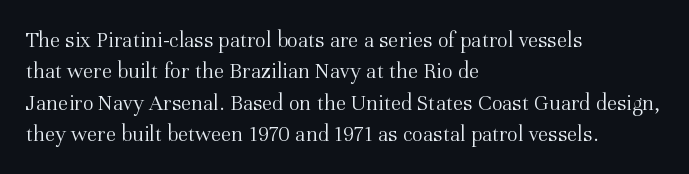
Q: Is the text bold? A: No.
Q: Is the text italic (slanted)? A: No, it is upright.
Q: Is the text underlined? A: No.
Q: How is the paragraph aligned? A: Left-aligned.
Q: Is the spacing between letters normal or unusually wide? A: Normal.
Q: Is the spacing between lines tight, normal or loose? A: Normal.
